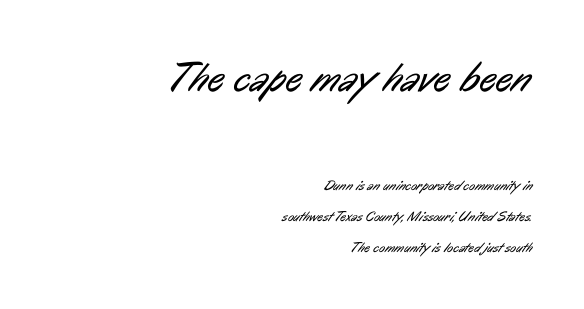
Q: Is the text bold? A: No.
Q: Is the typeface a serif or a sans-serif typeface? A: Sans-serif.
Q: Is the text underlined? A: No.
Q: How is the paragraph aligned? A: Right-aligned.
Q: Is the spacing between letters normal or unusually wide? A: Normal.
Q: Is the spacing between lines tight, normal or loose? A: Loose.
Q: Which block of text is set in a larger size, the first (top) or the second (bottom)? A: The first (top) one.
Q: Width (condensed, normal, or wide)? A: Condensed.
Q: Stroke contrast? A: Low.
Q: x-height? A: Medium.
Q: Monospaced? A: No.
